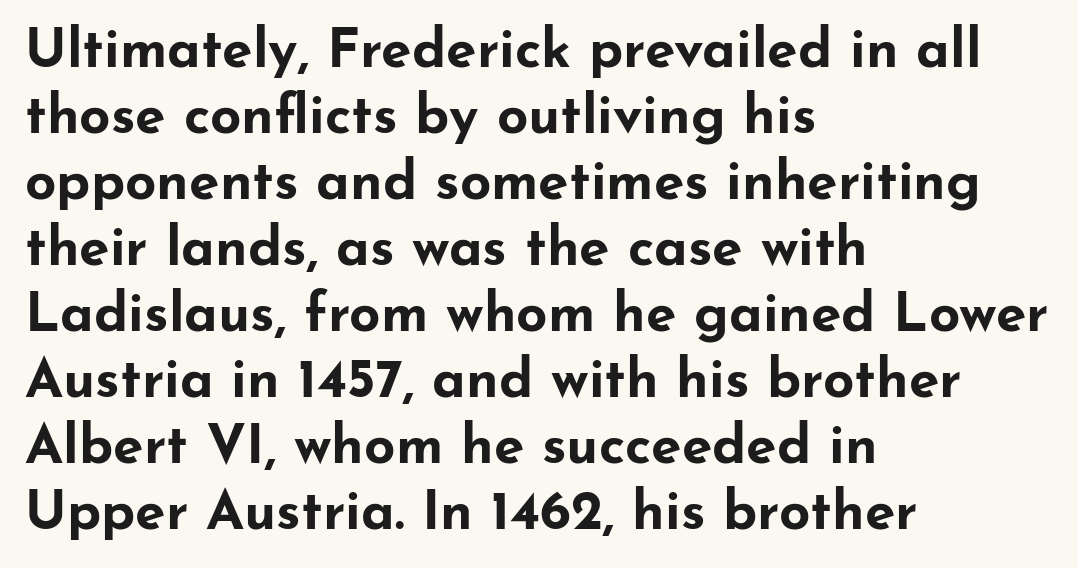
A bare baseline throughout the passage. Line starts are locked; line ends wander. Proportional: the letters do not fall into vertical columns. This is the regular roman posture of the typeface.
